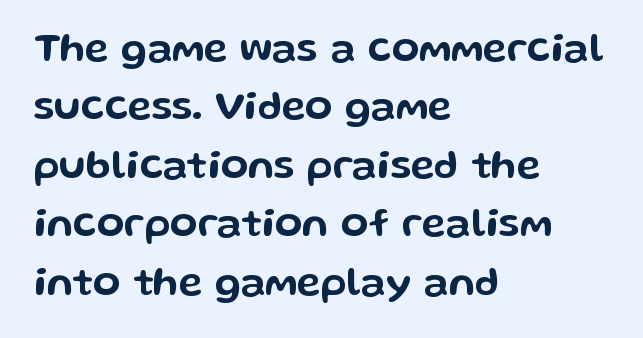
Normally led — the rows are evenly, conventionally spaced. The gaps between neighbouring characters are ordinary and unremarkable. Does the copy run flush right? No — it runs flush left. Are there feet on the stems? There aren't — it's a sans. Descenders are the only things crossing below the line.
